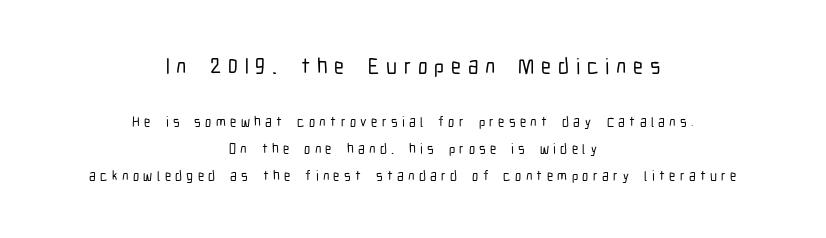
The image shows 22 px text type, upright; set centered, loose line spacing (1.9x), unusually wide letter spacing (+0.31 em), not underlined; the first (top) block is 1.57x larger.
